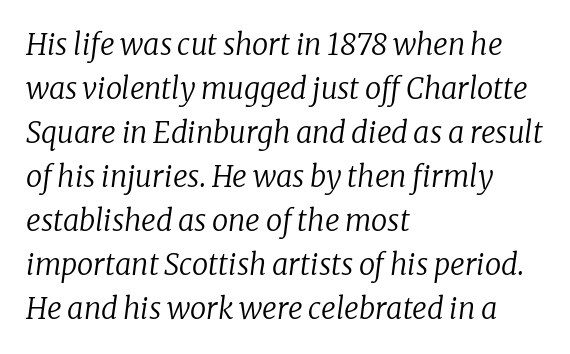
This sample is left-justified, so line endings fall wherever the words run out. Do the characters align in a grid? No, the font is proportional. A normal amount of white space separates one row of letters from the next. The passage shown has conventional tracking throughout. Descenders hang freely into open space. Tall strokes in this sample are angled rather than plumb.
